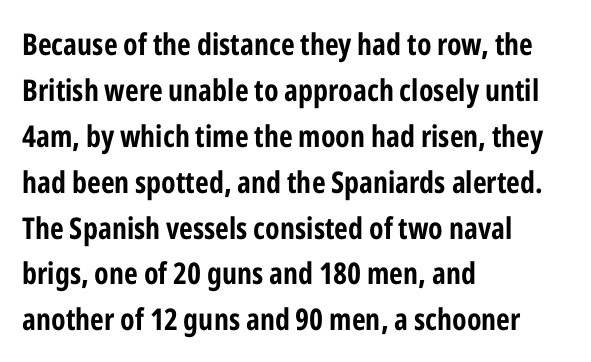
Notice how the passage keeps a crisp vertical edge on the left only. Looks like regular typesetting: each glyph gets only the width it needs. Each word holds together tightly as a unit, with standard inter-letter gaps. The passage shown is emphatically bold.
